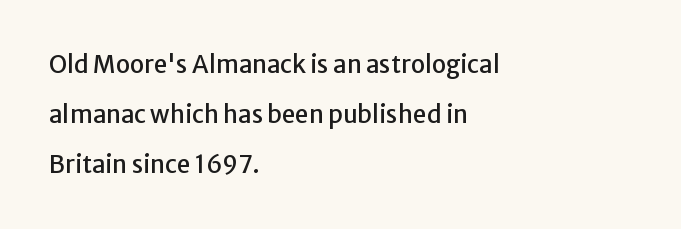
Q: Is the text italic (slanted)? A: No, it is upright.
Q: Is the text underlined? A: No.
Q: How is the paragraph aligned? A: Left-aligned.
Q: Is the spacing between letters normal or unusually wide? A: Normal.
Q: Is the spacing between lines tight, normal or loose? A: Loose.
